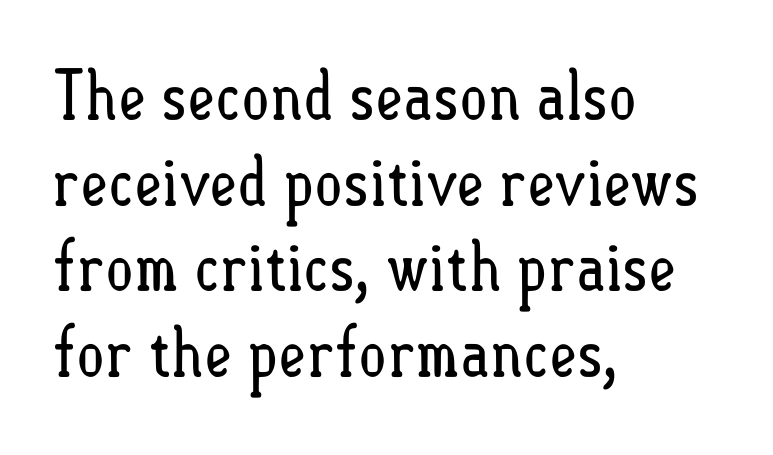
{"italic": "no", "bold": "no", "weight": "regular", "width": "condensed", "stroke_contrast": "low", "x_height": "small", "monospaced": "no", "underline": "no", "align": "left", "line_spacing": "normal", "line_spacing_ratio": 1.26, "letter_spacing": "normal", "letter_spacing_em": 0.0, "glyph_px": 68}
